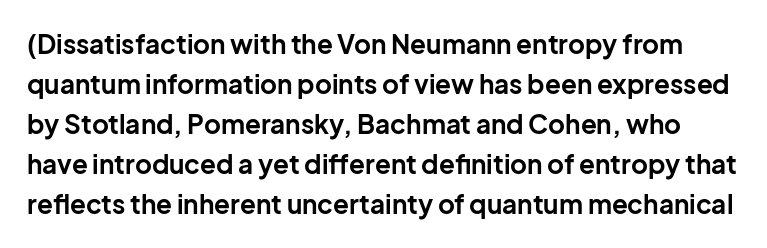
The image shows 26 px bold type, upright; set normal line spacing (1.54x), normal letter spacing, not underlined.
